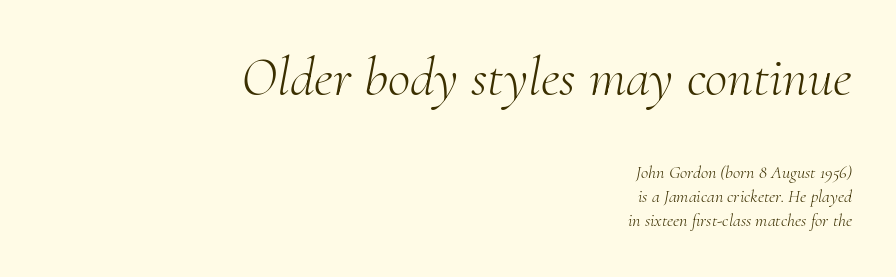
Font category for this specimen: serif. Nobody touched the tracking dial on this one. Caption: upper text group enlarged, lower text group reduced. The lines in this sample share a right terminus and differ only in where they begin.
